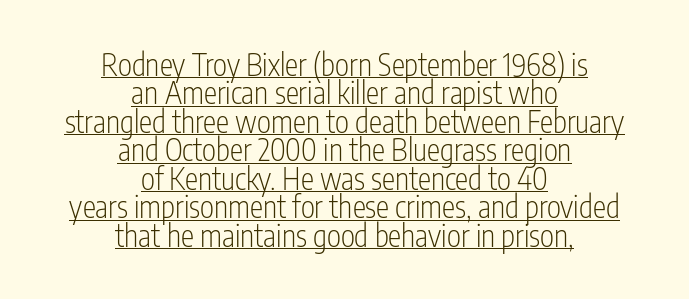
Q: Is the text bold? A: No.
Q: Is the text italic (slanted)? A: No, it is upright.
Q: Is the typeface a serif or a sans-serif typeface? A: Sans-serif.
Q: Is the text underlined? A: Yes.
Q: How is the paragraph aligned? A: Centered.
Q: Is the spacing between letters normal or unusually wide? A: Normal.
Q: Is the spacing between lines tight, normal or loose? A: Tight.
Q: Width (condensed, normal, or wide)? A: Condensed.
Q: Stroke contrast? A: Low.
Q: x-height? A: Medium.
Q: Monospaced? A: No.
